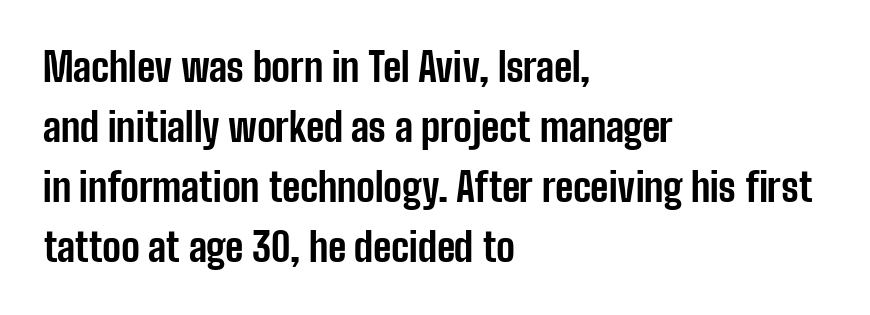
The image shows 39 px bold, condensed sans-serif type, upright; set left-aligned, normal line spacing (1.54x), normal letter spacing, not underlined; low stroke contrast and a medium x-height.
